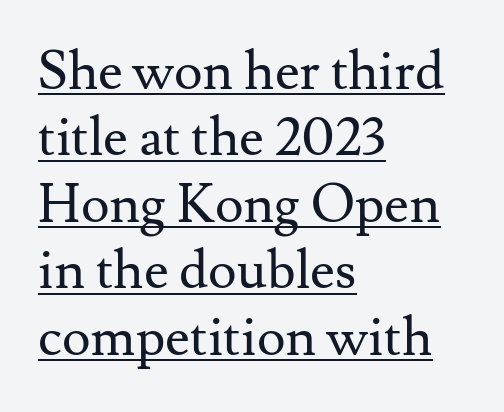
Weight: in the light-to-regular range. Note the varied advance widths — an 'i' is clearly narrower than an 'm'. The passage shown has conventional tracking throughout. Reading down the block, your eye returns to a fixed left position each line.
